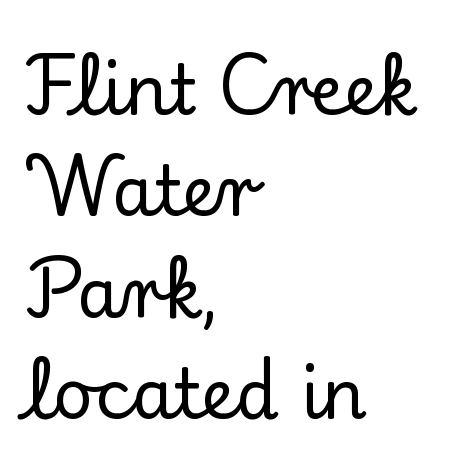
Q: Is the text italic (slanted)? A: No, it is upright.
Q: Is the typeface a serif or a sans-serif typeface? A: Serif.
Q: Is the text underlined? A: No.
Q: How is the paragraph aligned? A: Left-aligned.
Q: Is the spacing between letters normal or unusually wide? A: Normal.
Q: Is the spacing between lines tight, normal or loose? A: Normal.
Q: Width (condensed, normal, or wide)? A: Normal.
Q: Stroke contrast? A: Low.
Q: x-height? A: Small.
Q: Monospaced? A: No.
